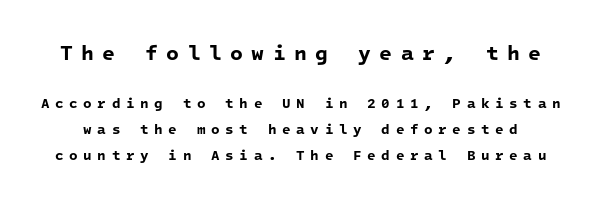
{"bold": "yes", "underline": "no", "line_spacing_ratio": 1.84, "letter_spacing": "wide", "letter_spacing_em": 0.4, "larger_block": "first", "size_ratio": 1.5, "glyph_px": 21}
